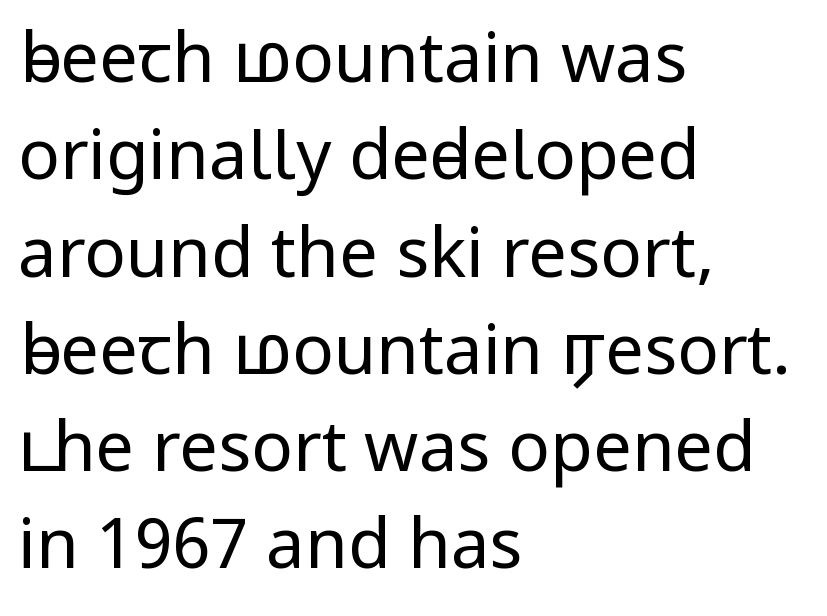
No word sits above an underline. Reading down the column, the eye jumps a familiar distance to each next line. The letters stand straight up with perfectly vertical stems. Stroke thickness stays within the range of a standard reading face or lighter. In terms of letterspacing, this is plain default setting.
